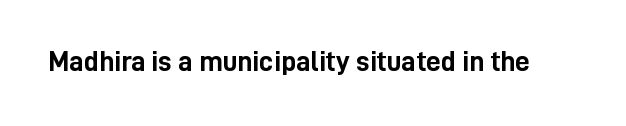
Q: Is the text bold? A: Yes.
Q: Is the text italic (slanted)? A: No, it is upright.
Q: Is the typeface a serif or a sans-serif typeface? A: Sans-serif.
Q: Is the text underlined? A: No.
Q: Is the spacing between letters normal or unusually wide? A: Normal.
Q: Width (condensed, normal, or wide)? A: Condensed.
Q: Stroke contrast? A: Low.
Q: x-height? A: Medium.
Q: Monospaced? A: No.
